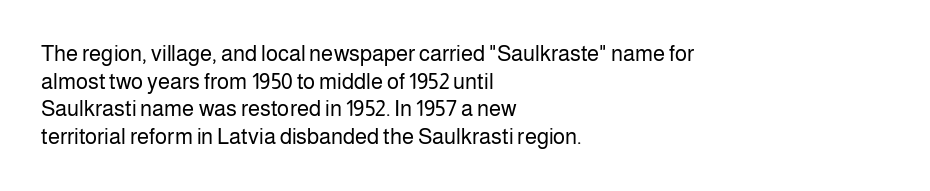
The image shows 22 px text type, upright; set left-aligned, normal line spacing (1.26x), normal letter spacing, not underlined.
